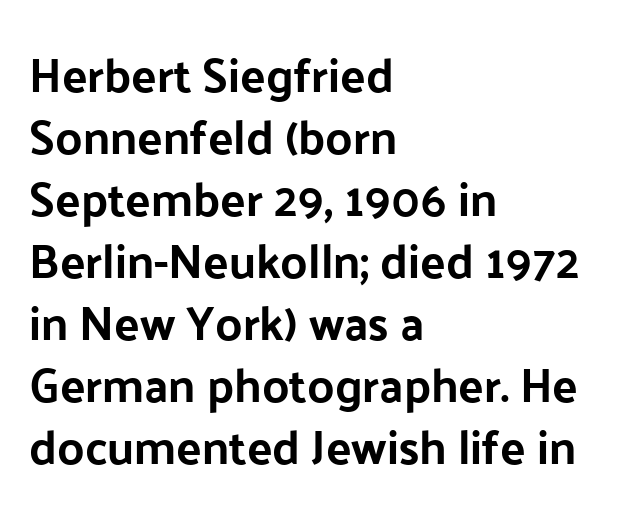
Reading down the block, your eye returns to a fixed left position each line. This is heavy type, rendered in bold. Descender tails drop into unmarked territory. Successive baselines arrive at the customary interval.
